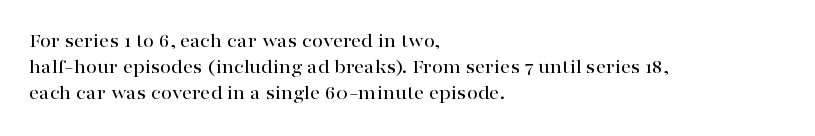
The image shows 20 px text type, upright; set left-aligned, normal line spacing (1.31x), normal letter spacing, not underlined.
